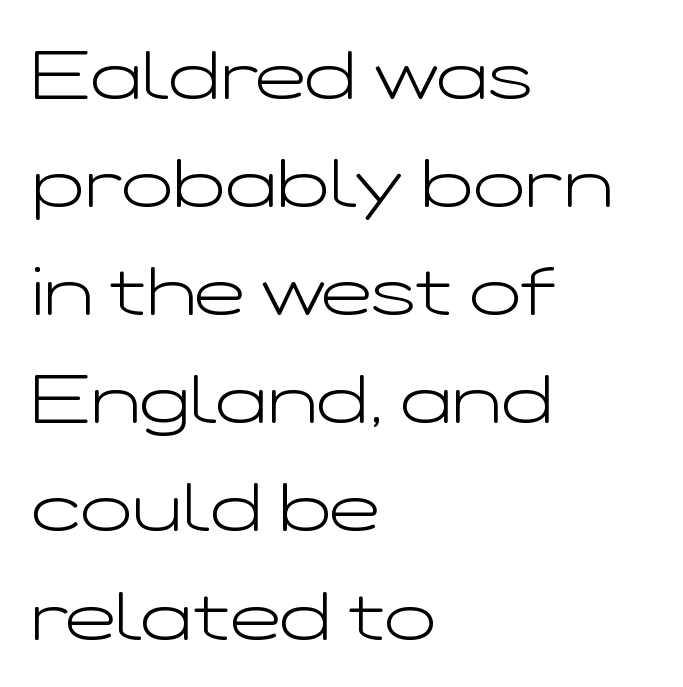
{"serif": "no", "italic": "no", "bold": "no", "weight": "light", "width": "wide", "stroke_contrast": "low", "x_height": "medium", "monospaced": "no", "underline": "no", "align": "left", "line_spacing": "normal", "line_spacing_ratio": 1.59, "letter_spacing": "normal", "letter_spacing_em": 0.0, "glyph_px": 68}
